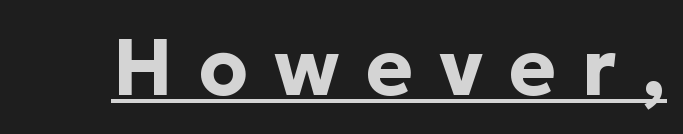
{"serif": "no", "italic": "no", "bold": "yes", "weight": "bold", "width": "normal", "stroke_contrast": "low", "x_height": "medium", "monospaced": "no", "underline": "yes", "letter_spacing": "wide", "letter_spacing_em": 0.33, "glyph_px": 79}
